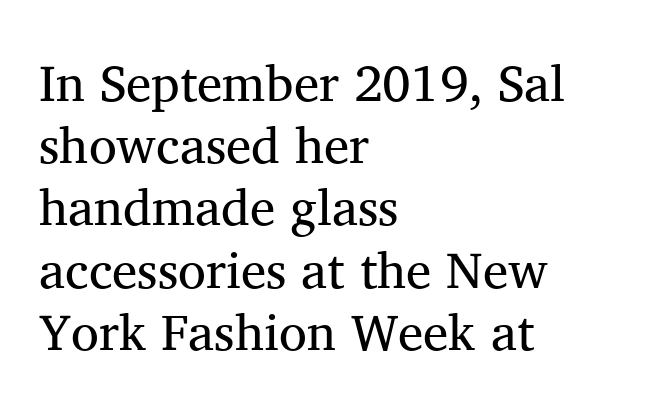
{"serif": "yes", "italic": "no", "bold": "no", "weight": "regular", "width": "normal", "stroke_contrast": "medium", "x_height": "medium", "monospaced": "no", "underline": "no", "align": "left", "line_spacing_ratio": 1.22, "letter_spacing": "normal", "letter_spacing_em": 0.0, "glyph_px": 51}
